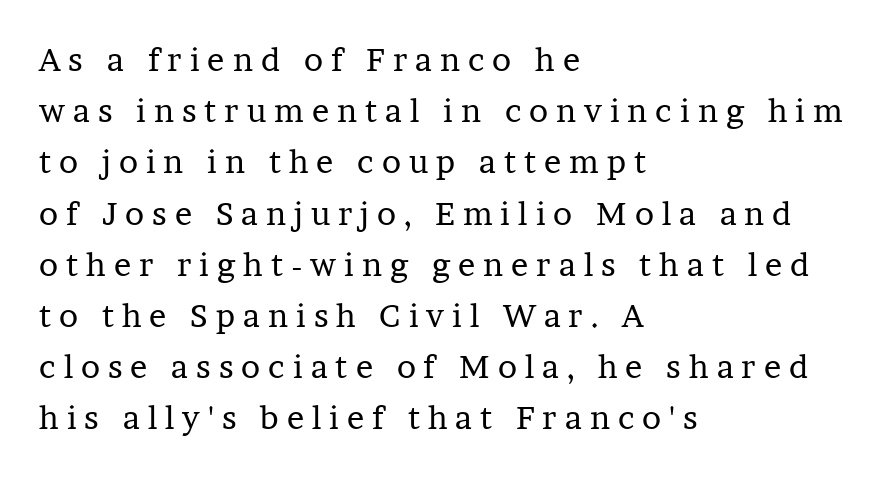
{"serif": "yes", "italic": "no", "bold": "no", "weight": "regular", "width": "normal", "stroke_contrast": "low", "x_height": "medium", "monospaced": "no", "underline": "no", "align": "left", "line_spacing": "normal", "line_spacing_ratio": 1.6, "letter_spacing": "wide", "letter_spacing_em": 0.25, "glyph_px": 32}
